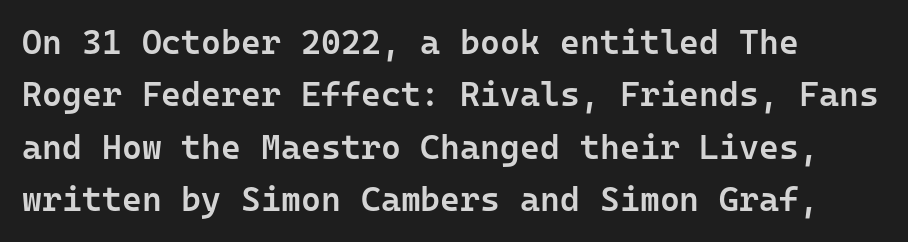
{"serif": "no", "italic": "no", "bold": "semi", "weight": "semibold", "width": "normal", "stroke_contrast": "low", "x_height": "medium", "monospaced": "yes", "underline": "no", "align": "left", "line_spacing": "normal", "line_spacing_ratio": 1.54, "letter_spacing": "normal", "letter_spacing_em": 0.0, "glyph_px": 34}
